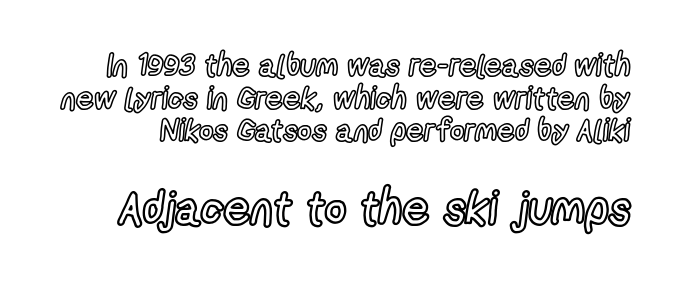
Q: Is the text italic (slanted)? A: Yes.
Q: Is the text underlined? A: No.
Q: Is the spacing between letters normal or unusually wide? A: Normal.
Q: Is the spacing between lines tight, normal or loose? A: Tight.
Q: Which block of text is set in a larger size, the first (top) or the second (bottom)? A: The second (bottom) one.
Q: Width (condensed, normal, or wide)? A: Condensed.
Q: x-height? A: Medium.
Q: Monospaced? A: No.
